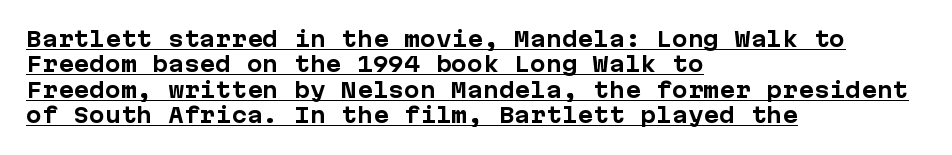
Strokes here are thick enough to call this a true bold. Underlined type. All the whitespace from short lines collects on the right. The passage shown has conventional tracking throughout. Upright lettering throughout.
